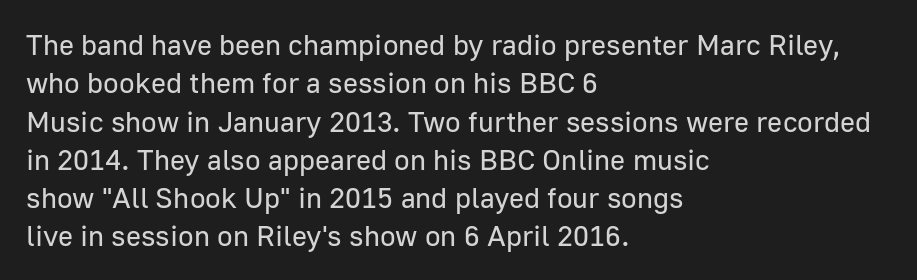
The image shows 29 px regular-weight sans-serif type, upright; set left-aligned, normal line spacing (1.32x), normal letter spacing, not underlined; low stroke contrast and a medium x-height.
